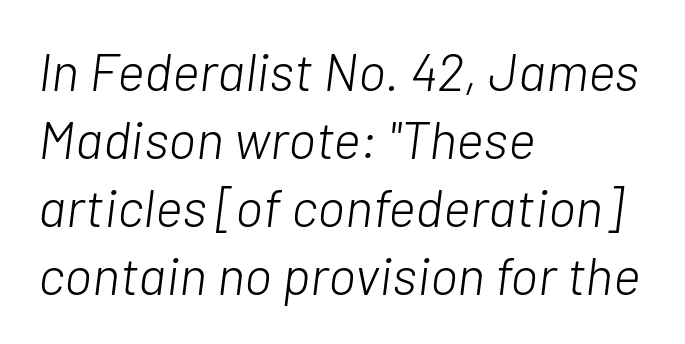
Q: Is the text bold? A: No.
Q: Is the text italic (slanted)? A: Yes, it leans right by about 7 degrees.
Q: Is the text underlined? A: No.
Q: How is the paragraph aligned? A: Left-aligned.
Q: Is the spacing between letters normal or unusually wide? A: Normal.
Q: Is the spacing between lines tight, normal or loose? A: Normal.
Q: Width (condensed, normal, or wide)? A: Normal.
Q: Stroke contrast? A: Low.
Q: x-height? A: Medium.
Q: Monospaced? A: No.
